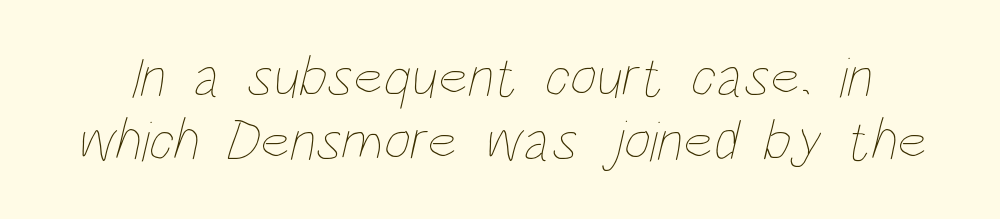
The words here are not underlined. Ink coverage per letter is moderate at most. Honestly, the rows look squashed on top of each other. Default kerning and tracking; the words read as compact shapes.
